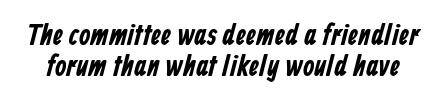
Q: Is the typeface a serif or a sans-serif typeface? A: Sans-serif.
Q: Is the text underlined? A: No.
Q: Is the spacing between letters normal or unusually wide? A: Normal.
Q: Is the spacing between lines tight, normal or loose? A: Tight.
Q: Width (condensed, normal, or wide)? A: Condensed.
Q: Stroke contrast? A: Low.
Q: x-height? A: Medium.
Q: Monospaced? A: No.
